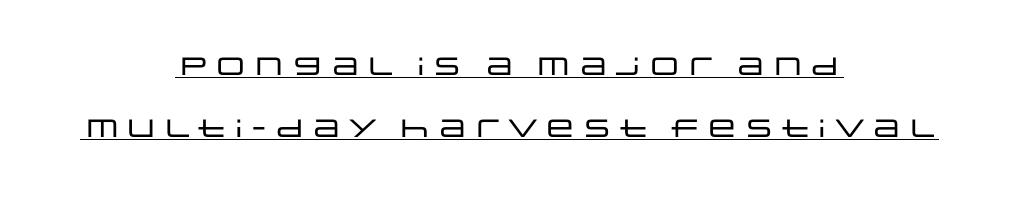
The image shows 25 px text type, upright; set centered, loose line spacing (2.47x), normal letter spacing, underlined.
